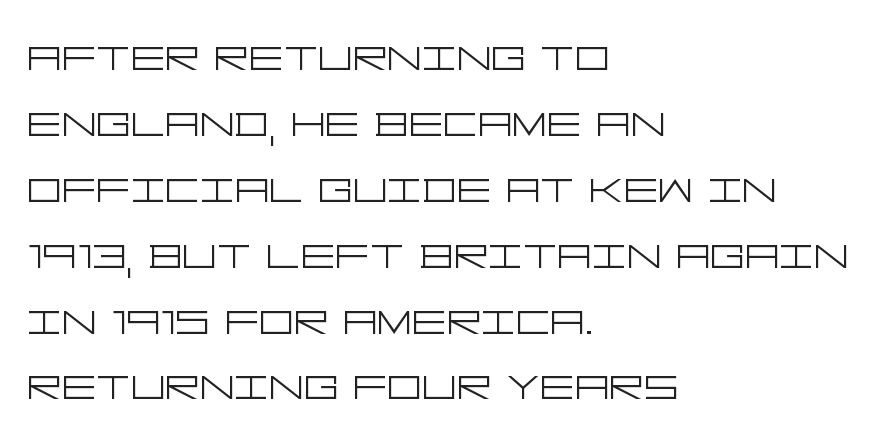
The image shows 54 px light, wide sans-serif type, upright; set left-aligned, line spacing 1.22x, normal letter spacing, not underlined; low stroke contrast and a large x-height.
